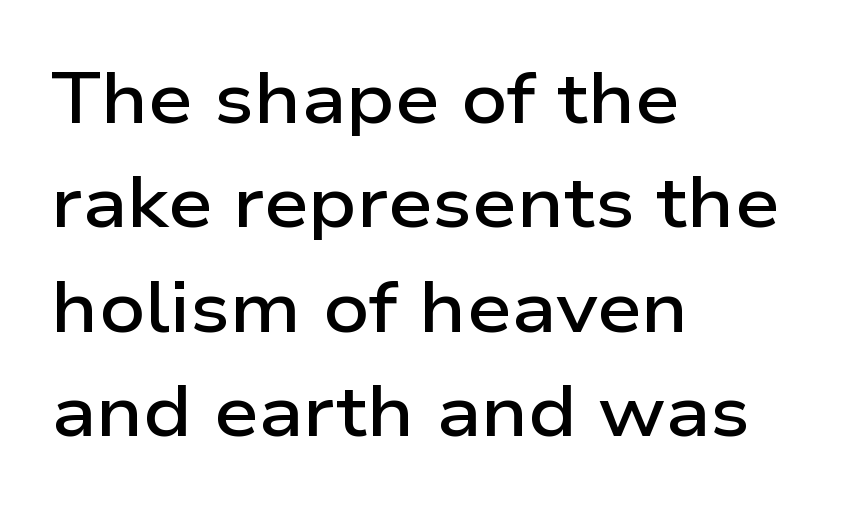
{"serif": "no", "italic": "no", "bold": "semi", "weight": "semibold", "width": "wide", "stroke_contrast": "low", "x_height": "medium", "monospaced": "no", "underline": "no", "align": "left", "line_spacing": "normal", "line_spacing_ratio": 1.47, "letter_spacing": "normal", "letter_spacing_em": 0.0, "glyph_px": 71}
